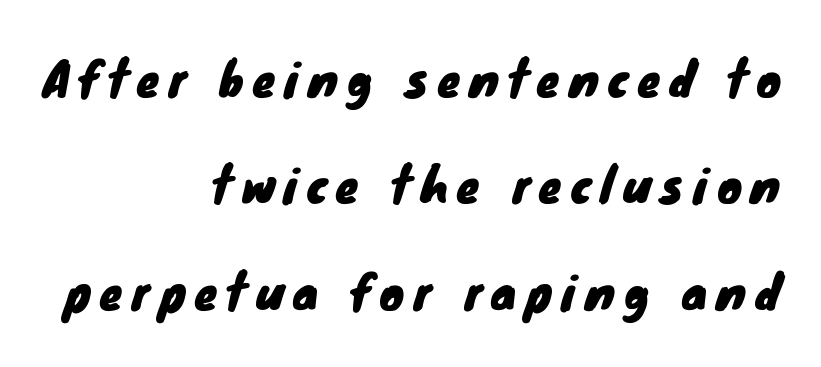
{"serif": "no", "width": "normal", "stroke_contrast": "low", "x_height": "small", "monospaced": "no", "underline": "no", "align": "right", "line_spacing": "loose", "line_spacing_ratio": 2.31, "letter_spacing": "wide", "letter_spacing_em": 0.2, "glyph_px": 46}
